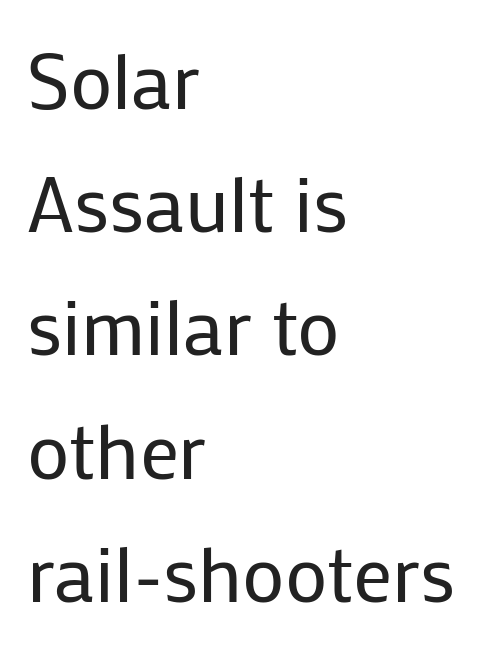
Q: Is the text bold? A: No.
Q: Is the text italic (slanted)? A: No, it is upright.
Q: Is the typeface a serif or a sans-serif typeface? A: Sans-serif.
Q: Is the text underlined? A: No.
Q: How is the paragraph aligned? A: Left-aligned.
Q: Is the spacing between letters normal or unusually wide? A: Normal.
Q: Is the spacing between lines tight, normal or loose? A: Normal.
Q: Width (condensed, normal, or wide)? A: Normal.
Q: Stroke contrast? A: Low.
Q: x-height? A: Medium.
Q: Monospaced? A: No.
